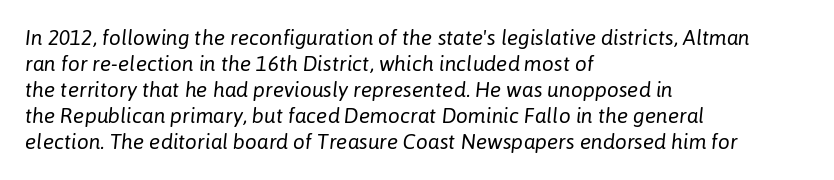
The image shows 21 px text type, italic (leaning right); set left-aligned, line spacing 1.24x, normal letter spacing, not underlined.
